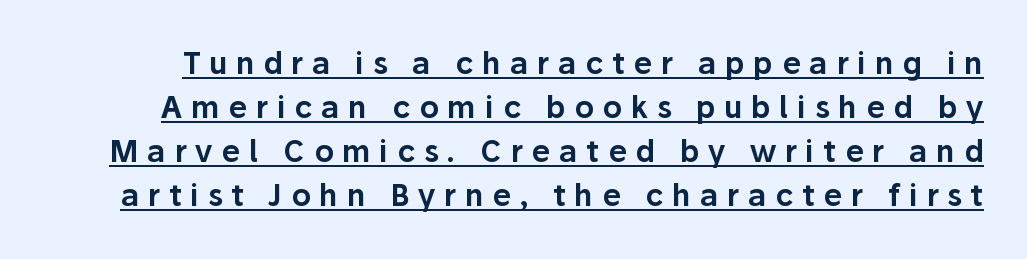
You could not count columns in this text — the font is proportionally spaced. There is plenty of visible air inserted between adjacent glyphs. The rendering uses a moderate line-height, typical for paragraphs. This rendering features underlined lettering. These lines are composed in type without serifs. Ascenders rise straight up at ninety degrees.
